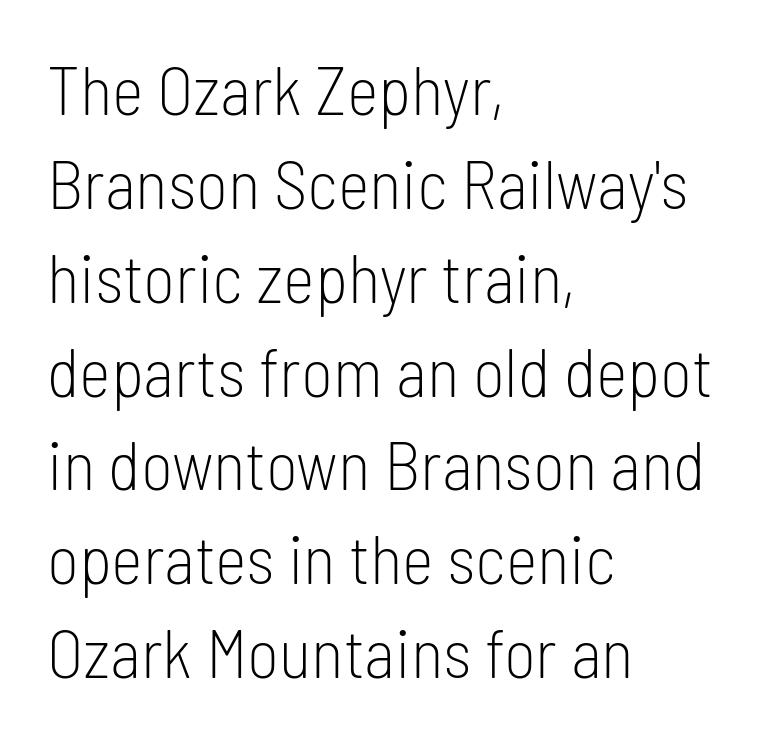
The image shows 68 px light, condensed sans-serif type, upright; set left-aligned, normal line spacing (1.38x), normal letter spacing, not underlined; low stroke contrast and a medium x-height.
